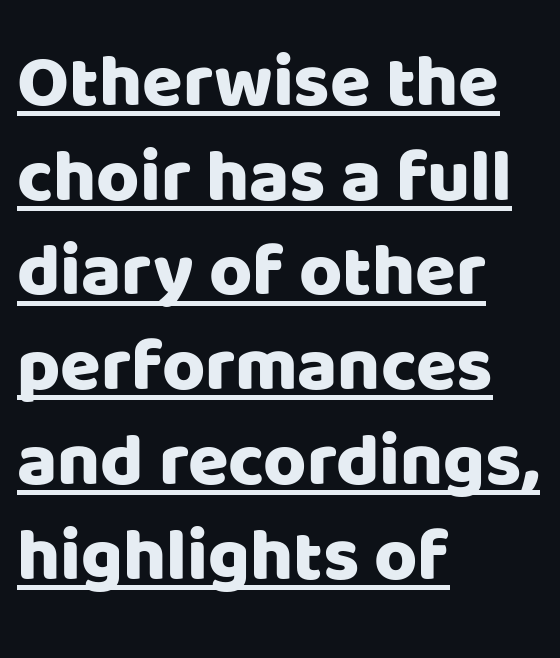
{"serif": "no", "italic": "no", "width": "normal", "stroke_contrast": "low", "x_height": "large", "monospaced": "no", "underline": "yes", "align": "left", "line_spacing": "normal", "line_spacing_ratio": 1.28, "letter_spacing": "normal", "letter_spacing_em": 0.0, "glyph_px": 74}
